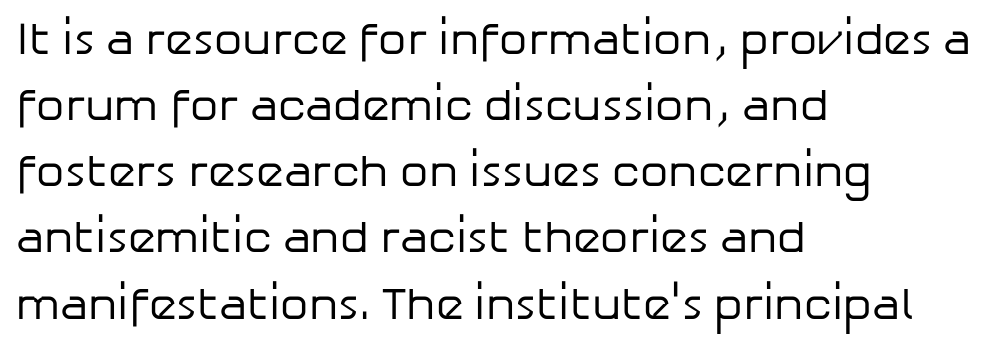
The image shows 45 px regular-weight sans-serif type, upright; set left-aligned, normal line spacing (1.47x), normal letter spacing, not underlined; low stroke contrast and a medium x-height.
